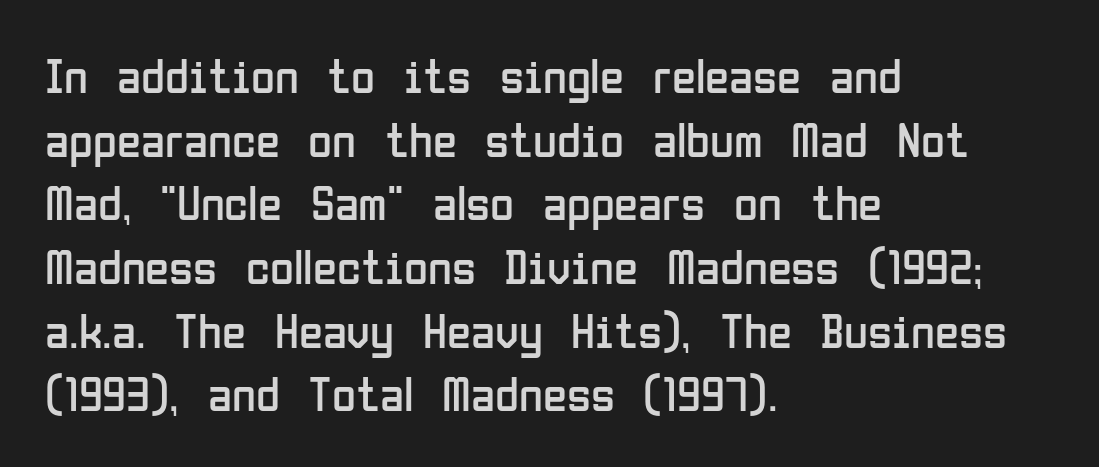
The image shows 49 px regular-weight, condensed sans-serif type, upright; set left-aligned, normal line spacing (1.3x), normal letter spacing, not underlined; low stroke contrast and a medium x-height.
